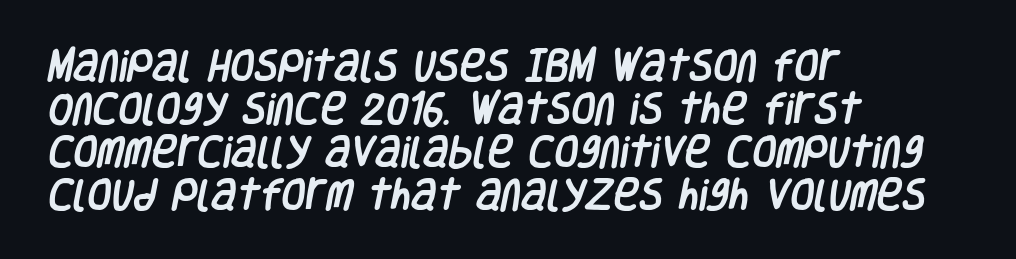
{"serif": "no", "width": "condensed", "stroke_contrast": "low", "x_height": "large", "monospaced": "no", "underline": "no", "align": "left", "line_spacing_ratio": 1.23, "letter_spacing": "normal", "letter_spacing_em": 0.0, "glyph_px": 35}
